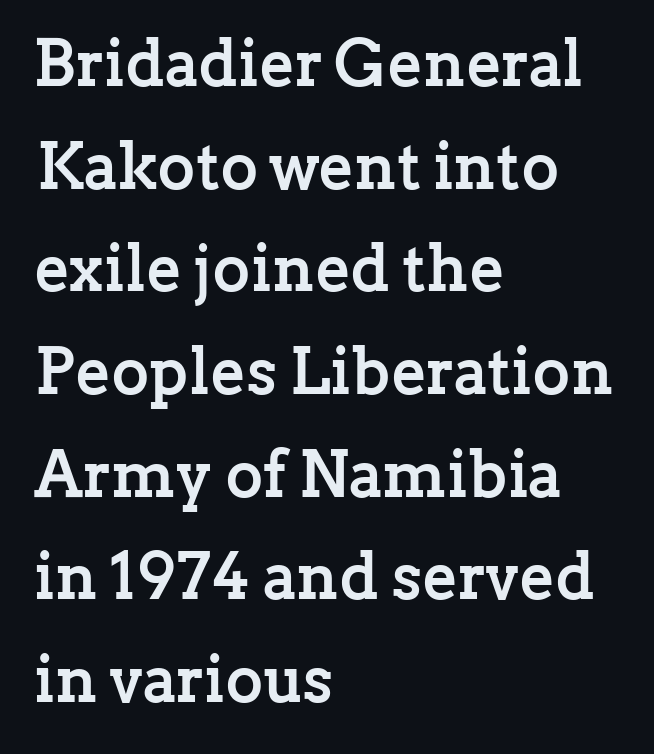
Q: Is the text bold? A: Yes.
Q: Is the text italic (slanted)? A: No, it is upright.
Q: Is the typeface a serif or a sans-serif typeface? A: Serif.
Q: Is the text underlined? A: No.
Q: How is the paragraph aligned? A: Left-aligned.
Q: Is the spacing between letters normal or unusually wide? A: Normal.
Q: Is the spacing between lines tight, normal or loose? A: Normal.
Q: Width (condensed, normal, or wide)? A: Normal.
Q: Stroke contrast? A: Low.
Q: x-height? A: Medium.
Q: Monospaced? A: No.
